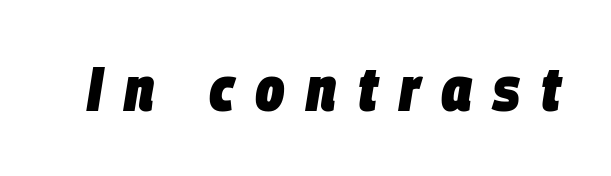
The image shows 62 px heavy, condensed type, italic (leaning right); set unusually wide letter spacing (+0.34 em), not underlined; low stroke contrast and a large x-height.
